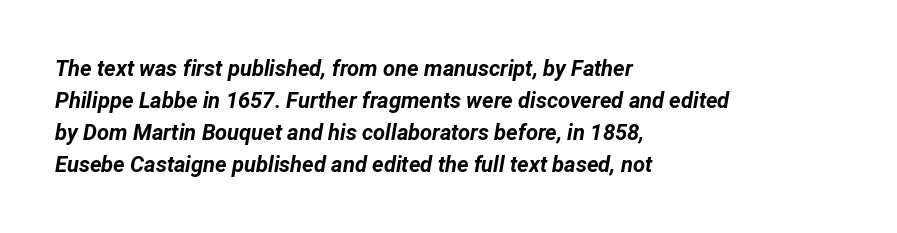
{"italic": "yes", "lean": "right", "slant_degrees": 12, "bold": "yes", "underline": "no", "align": "left", "line_spacing": "normal", "line_spacing_ratio": 1.45, "letter_spacing": "normal", "letter_spacing_em": 0.0, "glyph_px": 22}
